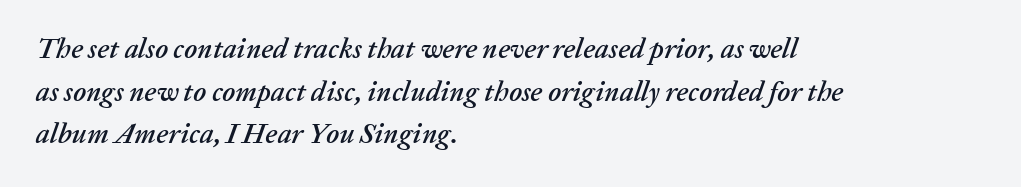
There's an unmistakable incline to the writing here. Quick note: underline off. Leftover space on each line is placed entirely after the last word. Spacing verdict: proportional, widths tailored to each character.
